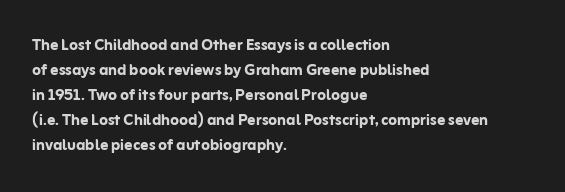
{"italic": "no", "bold": "yes", "underline": "no", "align": "left", "line_spacing": "normal", "line_spacing_ratio": 1.25, "letter_spacing": "normal", "letter_spacing_em": 0.0, "glyph_px": 20}
